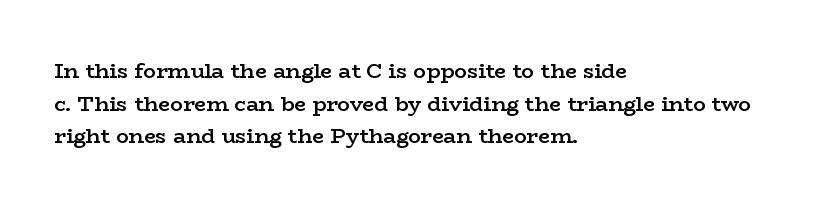
Q: Is the text bold? A: Semi-bold.
Q: Is the text italic (slanted)? A: No, it is upright.
Q: Is the text underlined? A: No.
Q: How is the paragraph aligned? A: Left-aligned.
Q: Is the spacing between letters normal or unusually wide? A: Normal.
Q: Is the spacing between lines tight, normal or loose? A: Normal.
